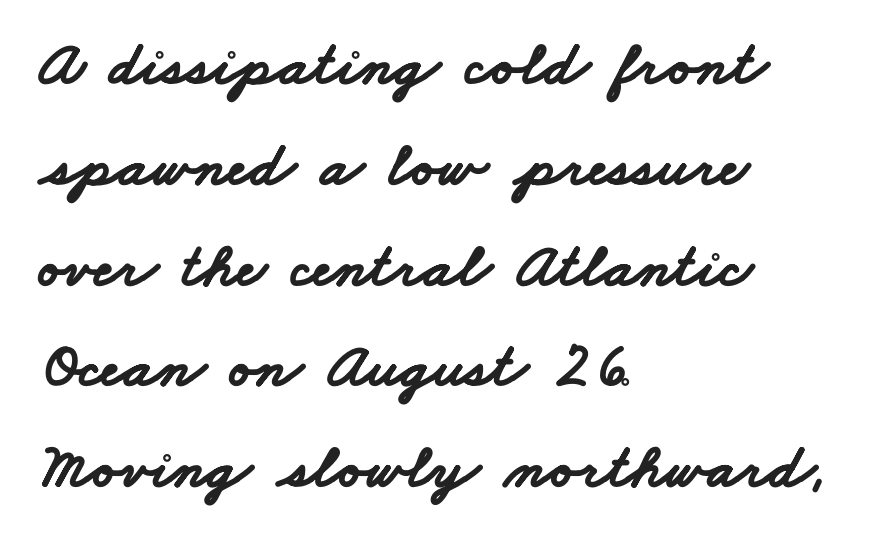
Q: Is the text bold? A: Yes.
Q: Is the typeface a serif or a sans-serif typeface? A: Sans-serif.
Q: Is the text underlined? A: No.
Q: How is the paragraph aligned? A: Left-aligned.
Q: Is the spacing between letters normal or unusually wide? A: Normal.
Q: Is the spacing between lines tight, normal or loose? A: Normal.
Q: Width (condensed, normal, or wide)? A: Wide.
Q: Stroke contrast? A: Low.
Q: x-height? A: Small.
Q: Monospaced? A: No.
